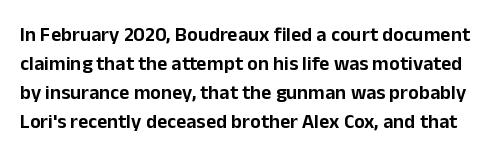
Q: Is the text italic (slanted)? A: No, it is upright.
Q: Is the text underlined? A: No.
Q: Is the spacing between letters normal or unusually wide? A: Normal.
Q: Is the spacing between lines tight, normal or loose? A: Normal.
